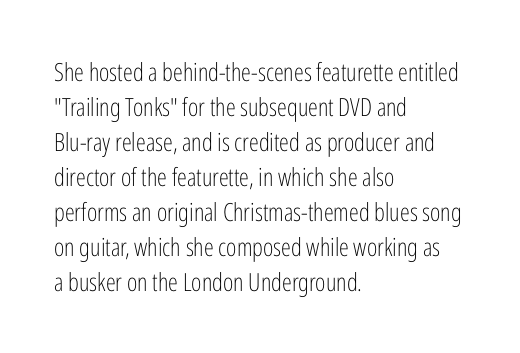
Nobody drew a line under any word here. The passage is arranged the way most books set body copy — flush left. Is the stroke heavy? The answer is a plain regular-or-lighter. Nobody touched the tracking dial on this one. A roman cut, with each character standing at attention. The space between consecutive lines is moderate.
